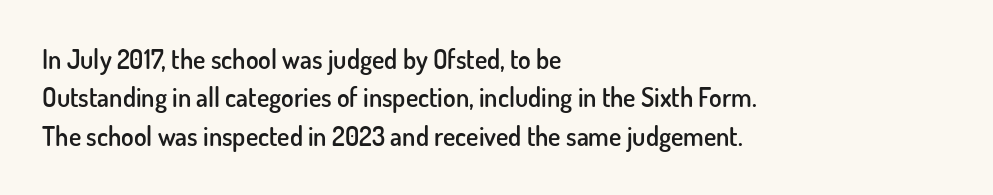
The image shows 26 px text type, upright; set left-aligned, normal line spacing (1.48x), normal letter spacing, not underlined.
